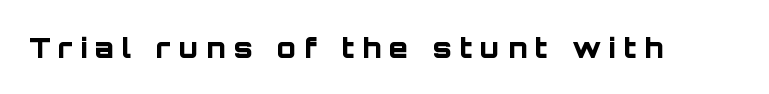
Q: Is the text bold? A: Yes.
Q: Is the text italic (slanted)? A: No, it is upright.
Q: Is the typeface a serif or a sans-serif typeface? A: Sans-serif.
Q: Is the text underlined? A: No.
Q: Is the spacing between letters normal or unusually wide? A: Unusually wide.
Q: Width (condensed, normal, or wide)? A: Normal.
Q: Stroke contrast? A: Low.
Q: x-height? A: Large.
Q: Monospaced? A: No.
